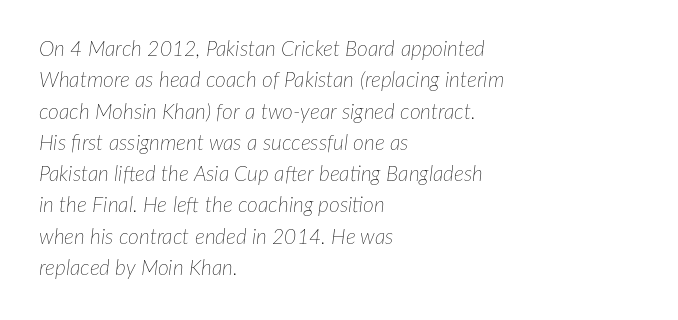
The image shows 21 px text type, italic (leaning right); set left-aligned, normal line spacing (1.49x), normal letter spacing, not underlined.
